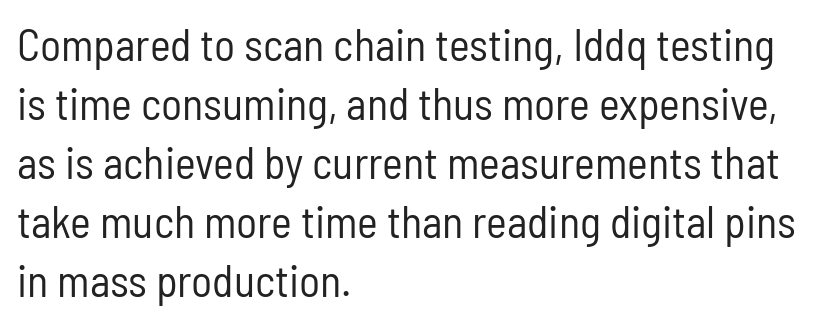
The image shows 44 px regular-weight, condensed sans-serif type, upright; set left-aligned, normal line spacing (1.34x), normal letter spacing, not underlined; low stroke contrast and a medium x-height.
